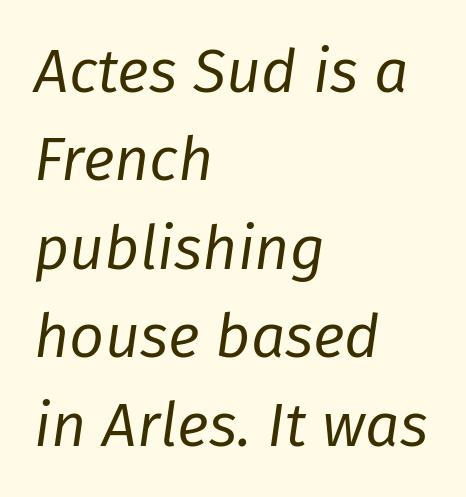
Character widths vary here, with narrow letters taking less room than wide ones. Observe the ordinary spacing: letters are neighbours, not strangers. The rows are spaced the way most documents space them. These lines were composed using italics. The rag falls on the right side of this text block.
